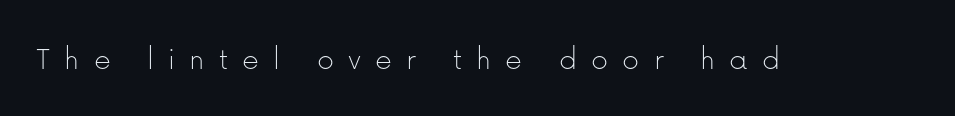
The image shows 33 px thin sans-serif type, upright; set unusually wide letter spacing (+0.43 em), not underlined; low stroke contrast and a medium x-height.
